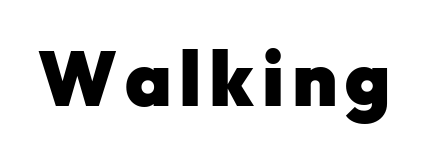
The image shows 77 px heavy sans-serif type, upright; set not underlined; low stroke contrast and a medium x-height.
